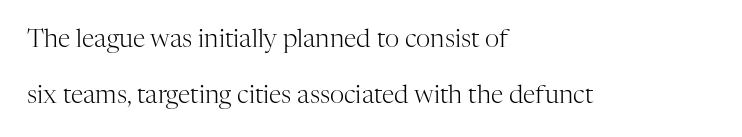
The rag falls on the right side of this text block. Compared with typical body copy, the letter spacing here is the same. When letters stand straight like this, we call the style roman or upright. A great deal of white space separates one row of letters from the next. This reads as an unemphasized weight, regular at the heaviest. The string is rendered with underlining switched off.
